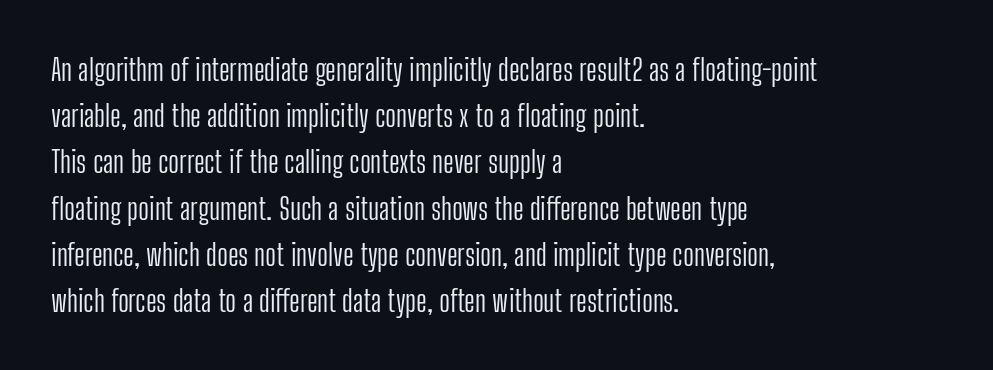
Q: Is the text bold? A: No.
Q: Is the text italic (slanted)? A: No, it is upright.
Q: Is the typeface a serif or a sans-serif typeface? A: Sans-serif.
Q: Is the text underlined? A: No.
Q: How is the paragraph aligned? A: Left-aligned.
Q: Is the spacing between letters normal or unusually wide? A: Normal.
Q: Is the spacing between lines tight, normal or loose? A: Normal.
Q: Width (condensed, normal, or wide)? A: Condensed.
Q: Stroke contrast? A: Low.
Q: x-height? A: Medium.
Q: Monospaced? A: No.
